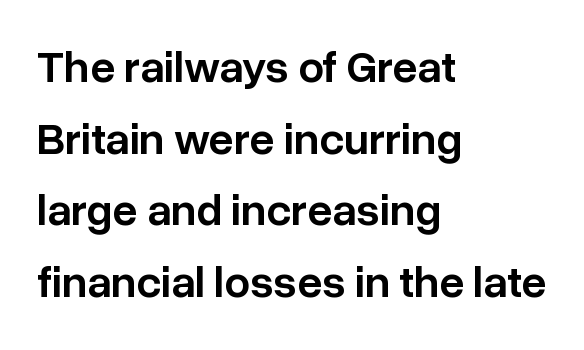
Q: Is the text bold? A: Semi-bold.
Q: Is the text italic (slanted)? A: No, it is upright.
Q: Is the typeface a serif or a sans-serif typeface? A: Sans-serif.
Q: Is the text underlined? A: No.
Q: How is the paragraph aligned? A: Left-aligned.
Q: Is the spacing between letters normal or unusually wide? A: Normal.
Q: Is the spacing between lines tight, normal or loose? A: Normal.
Q: Width (condensed, normal, or wide)? A: Normal.
Q: Stroke contrast? A: Low.
Q: x-height? A: Medium.
Q: Monospaced? A: No.
